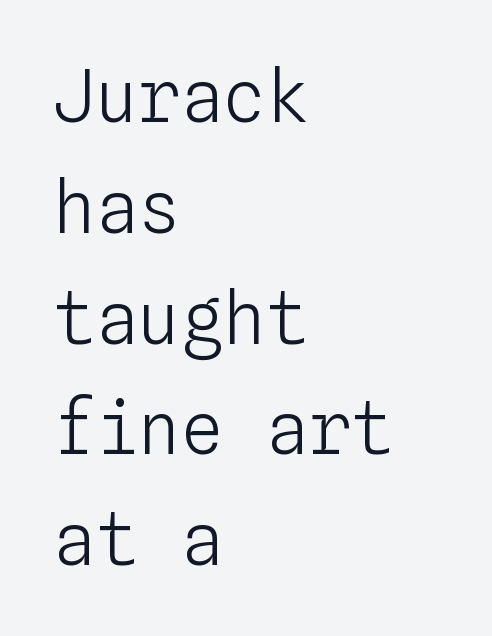
Q: Is the text bold? A: No.
Q: Is the text italic (slanted)? A: No, it is upright.
Q: Is the text underlined? A: No.
Q: How is the paragraph aligned? A: Left-aligned.
Q: Is the spacing between letters normal or unusually wide? A: Normal.
Q: Is the spacing between lines tight, normal or loose? A: Normal.
Q: Width (condensed, normal, or wide)? A: Normal.
Q: Stroke contrast? A: Low.
Q: x-height? A: Medium.
Q: Monospaced? A: Yes.
